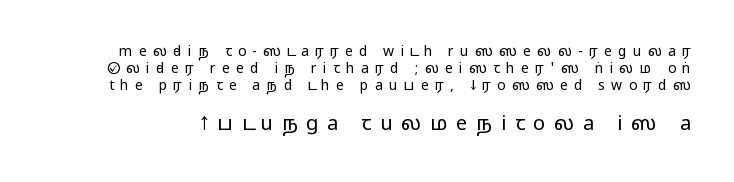
The image shows 20 px text type, upright; set line spacing 1.23x, unusually wide letter spacing (+0.44 em), not underlined; the second (bottom) block is 1.43x larger.
